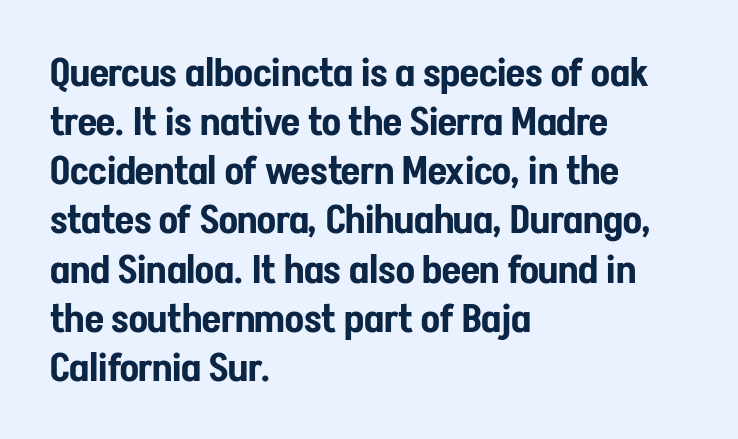
The image shows 39 px condensed sans-serif type, upright; set left-aligned, normal line spacing (1.26x), normal letter spacing, not underlined; low stroke contrast and a medium x-height.
